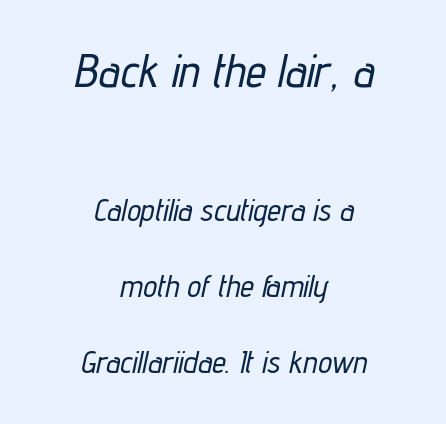
{"italic": "yes", "lean": "right", "slant_degrees": 12, "width": "condensed", "stroke_contrast": "low", "x_height": "medium", "monospaced": "no", "underline": "no", "align": "center", "line_spacing": "loose", "line_spacing_ratio": 2.45, "letter_spacing": "normal", "letter_spacing_em": 0.0, "larger_block": "first", "size_ratio": 1.48, "glyph_px": 46}
